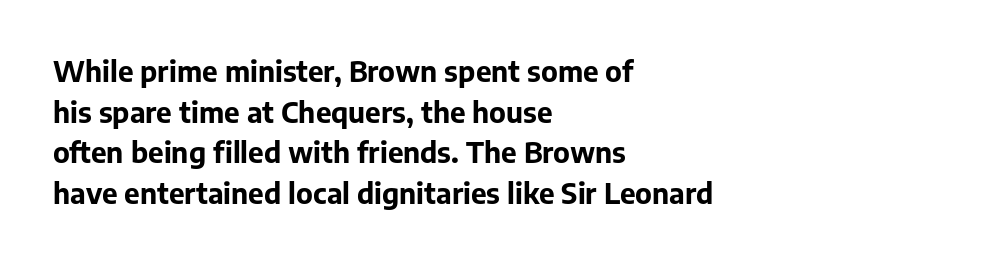
{"serif": "no", "italic": "no", "bold": "yes", "weight": "bold", "width": "normal", "stroke_contrast": "low", "x_height": "medium", "monospaced": "no", "underline": "no", "align": "left", "line_spacing": "normal", "line_spacing_ratio": 1.45, "letter_spacing": "normal", "letter_spacing_em": 0.0, "glyph_px": 28}
